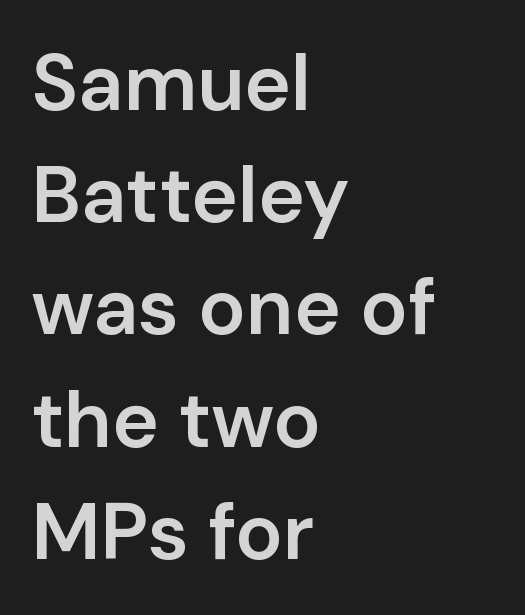
{"serif": "no", "italic": "no", "bold": "semi", "weight": "semibold", "width": "normal", "stroke_contrast": "low", "x_height": "medium", "monospaced": "no", "underline": "no", "align": "left", "line_spacing": "normal", "line_spacing_ratio": 1.42, "letter_spacing": "normal", "letter_spacing_em": 0.0, "glyph_px": 79}
